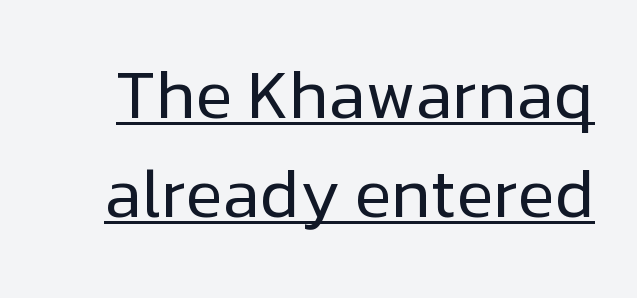
The image shows 68 px regular-weight sans-serif type, upright; set normal line spacing (1.45x), normal letter spacing, underlined; low stroke contrast and a medium x-height.
